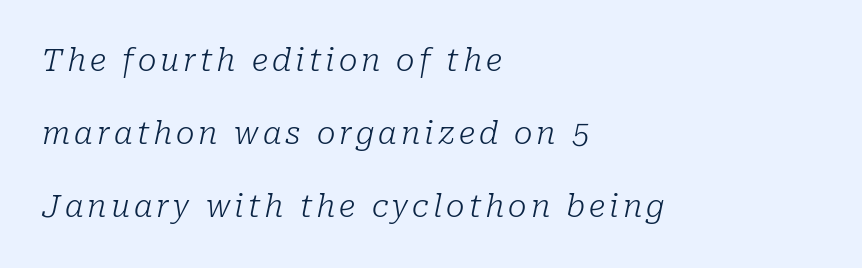
{"serif": "yes", "italic": "yes", "lean": "right", "slant_degrees": 10, "bold": "no", "weight": "light", "width": "normal", "stroke_contrast": "low", "x_height": "medium", "monospaced": "no", "underline": "no", "align": "left", "line_spacing": "loose", "line_spacing_ratio": 2.36, "glyph_px": 31}
